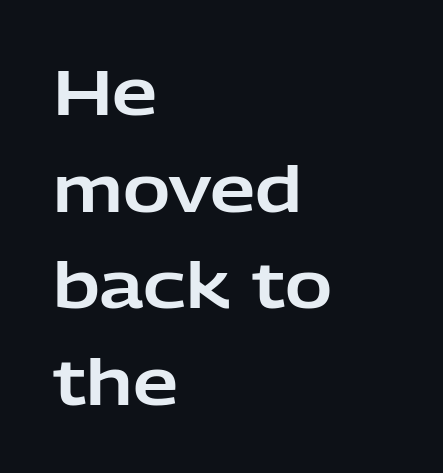
Regular leading. The gaps between neighbouring characters are ordinary and unremarkable. Grotesque or geometric, the face here clearly has no serifs. A typesetter would call this proportional, since set widths differ per character.
